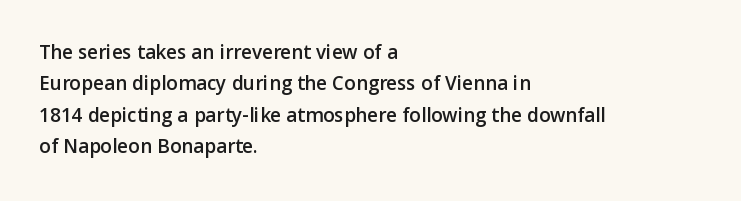
Q: Is the text italic (slanted)? A: No, it is upright.
Q: Is the text underlined? A: No.
Q: How is the paragraph aligned? A: Left-aligned.
Q: Is the spacing between letters normal or unusually wide? A: Normal.
Q: Is the spacing between lines tight, normal or loose? A: Normal.
